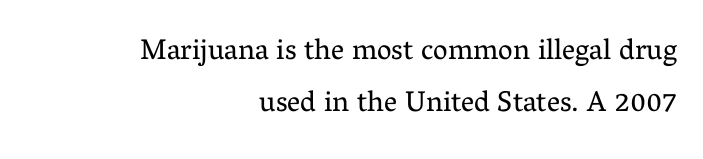
The image shows 29 px regular-weight serif type, upright; set right-aligned, line spacing 1.79x, normal letter spacing, not underlined; medium stroke contrast and a medium x-height.
